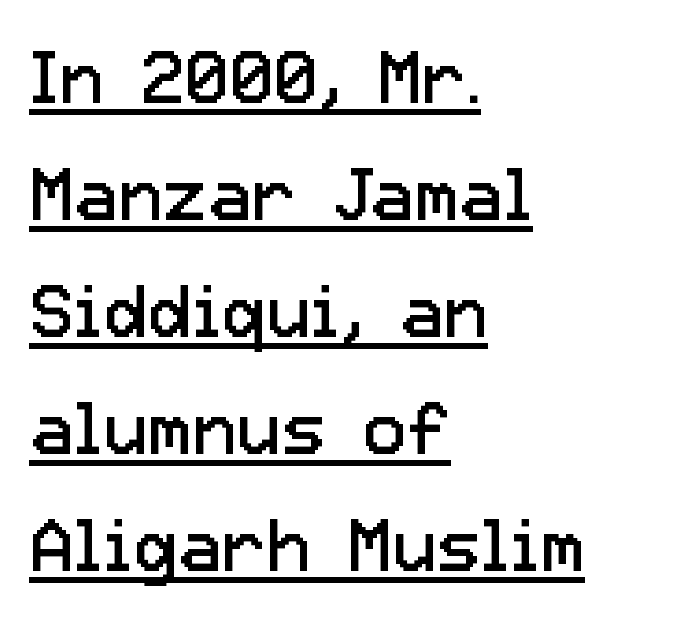
Q: Is the text bold? A: No.
Q: Is the text italic (slanted)? A: No, it is upright.
Q: Is the typeface a serif or a sans-serif typeface? A: Sans-serif.
Q: Is the text underlined? A: Yes.
Q: How is the paragraph aligned? A: Left-aligned.
Q: Is the spacing between letters normal or unusually wide? A: Normal.
Q: Is the spacing between lines tight, normal or loose? A: Normal.
Q: Width (condensed, normal, or wide)? A: Normal.
Q: Stroke contrast? A: Low.
Q: x-height? A: Medium.
Q: Monospaced? A: No.
